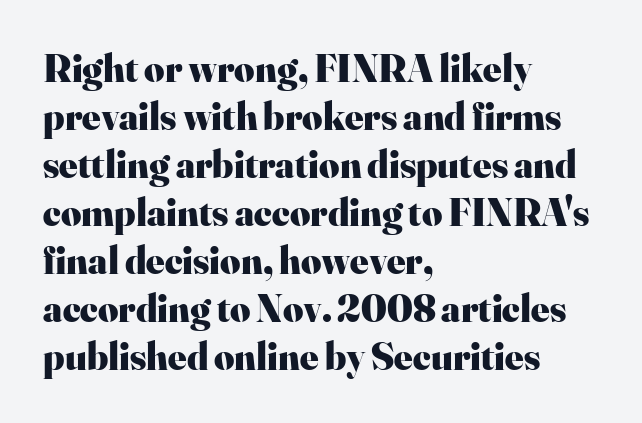
Q: Is the text bold? A: Yes.
Q: Is the text italic (slanted)? A: No, it is upright.
Q: Is the typeface a serif or a sans-serif typeface? A: Serif.
Q: Is the text underlined? A: No.
Q: How is the paragraph aligned? A: Left-aligned.
Q: Is the spacing between letters normal or unusually wide? A: Normal.
Q: Width (condensed, normal, or wide)? A: Normal.
Q: Stroke contrast? A: High.
Q: x-height? A: Small.
Q: Monospaced? A: No.
